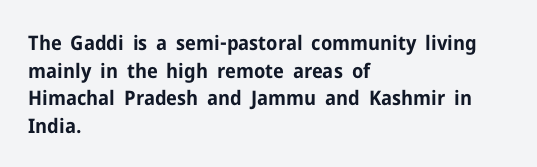
Q: Is the text bold? A: Yes.
Q: Is the text italic (slanted)? A: No, it is upright.
Q: Is the text underlined? A: No.
Q: How is the paragraph aligned? A: Left-aligned.
Q: Is the spacing between letters normal or unusually wide? A: Normal.
Q: Is the spacing between lines tight, normal or loose? A: Normal.
